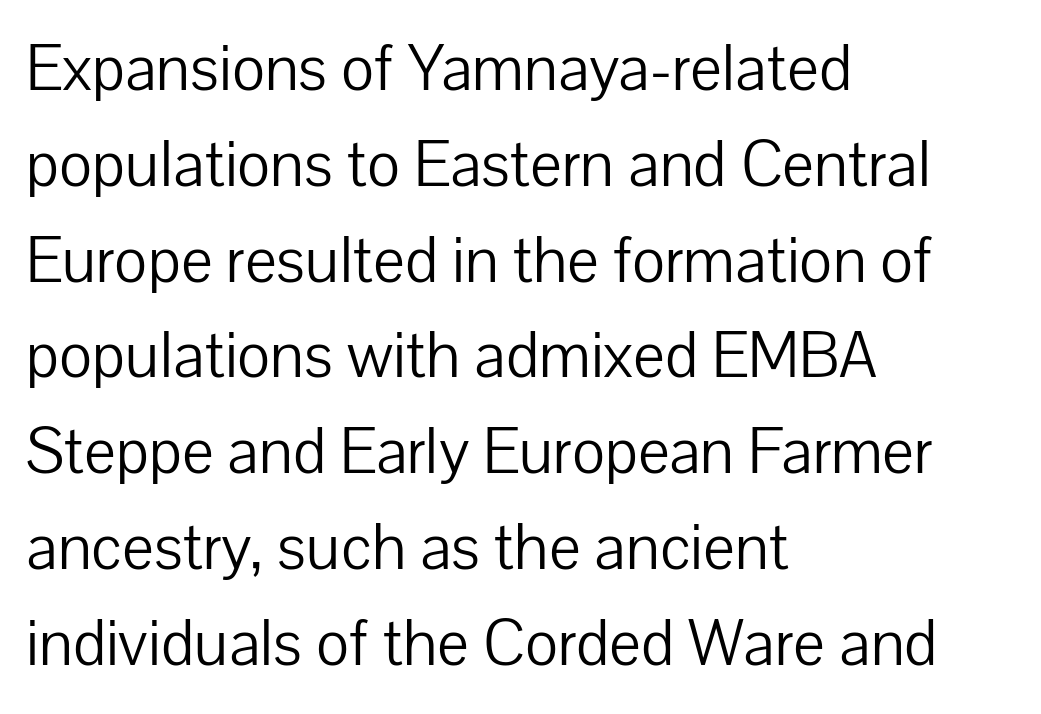
The rendering uses natural spacing where letterforms have individual widths. The space beneath each line is pristine and unruled. Designer's note — italics off, roman on. What kind of face is this? One without serifs — a sans. What's the leading like? Ordinary, nothing unusual. The strokes are not fattened; the text isn't bold.
